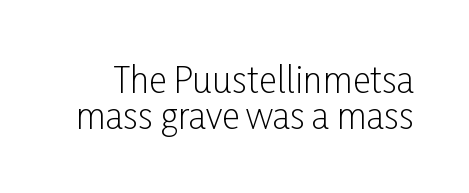
{"serif": "no", "italic": "no", "bold": "no", "weight": "light", "width": "condensed", "stroke_contrast": "low", "x_height": "medium", "monospaced": "no", "underline": "no", "line_spacing": "tight", "line_spacing_ratio": 1.02, "letter_spacing": "normal", "letter_spacing_em": 0.0, "glyph_px": 35}
